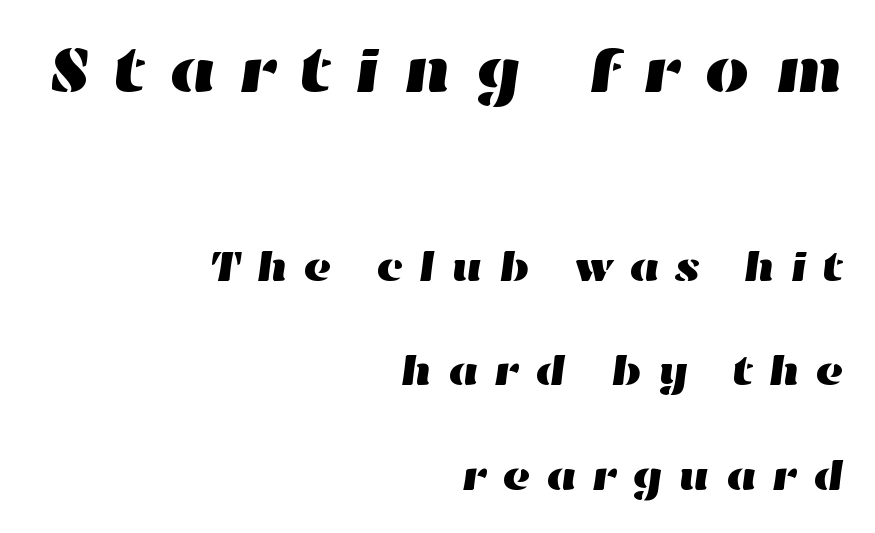
Scale decreases going downward across the two blocks. A great deal of white space separates one row of letters from the next. The ragged edge is on the left, which tells us the setting is flush right. Here the designer chose a conventional face with non-uniform glyph widths. Short note: letters widely spaced.
